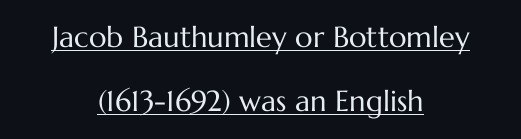
The image shows 29 px regular-weight type, upright; set centered, loose line spacing (2.22x), normal letter spacing, underlined; medium stroke contrast and a medium x-height.
